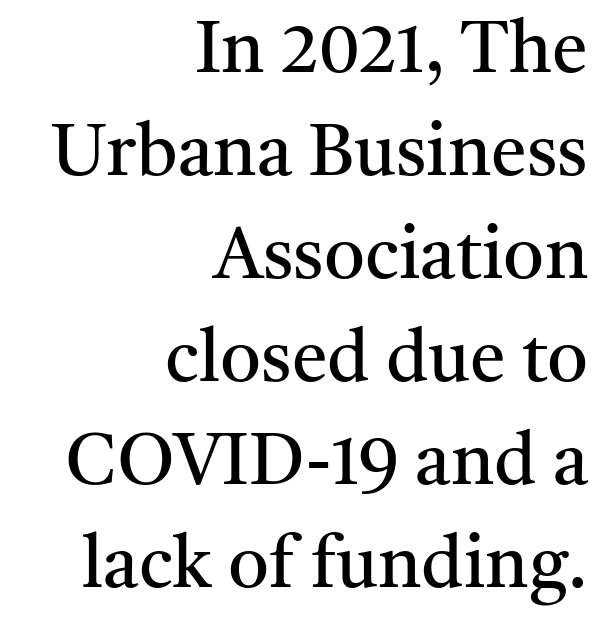
The image shows 72 px regular-weight serif type, upright; set right-aligned, normal line spacing (1.43x), normal letter spacing, not underlined; medium stroke contrast and a medium x-height.
